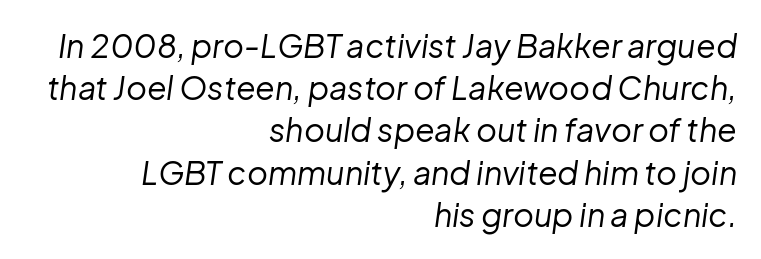
{"italic": "yes", "lean": "right", "slant_degrees": 8, "bold": "no", "weight": "regular", "width": "normal", "stroke_contrast": "low", "x_height": "medium", "monospaced": "no", "underline": "no", "align": "right", "line_spacing": "normal", "line_spacing_ratio": 1.32, "letter_spacing": "normal", "letter_spacing_em": 0.0, "glyph_px": 32}
